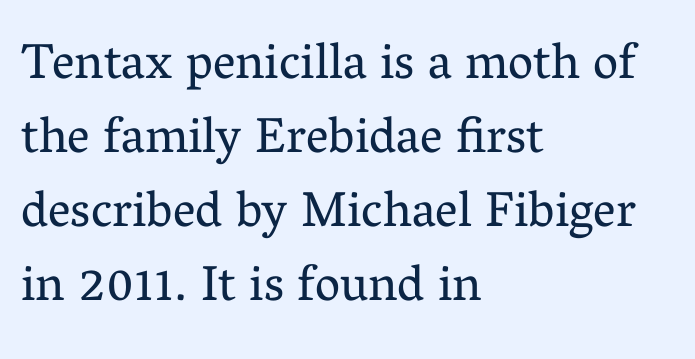
The image shows 50 px regular-weight serif type, upright; set left-aligned, normal line spacing (1.48x), normal letter spacing, not underlined; medium stroke contrast and a medium x-height.
